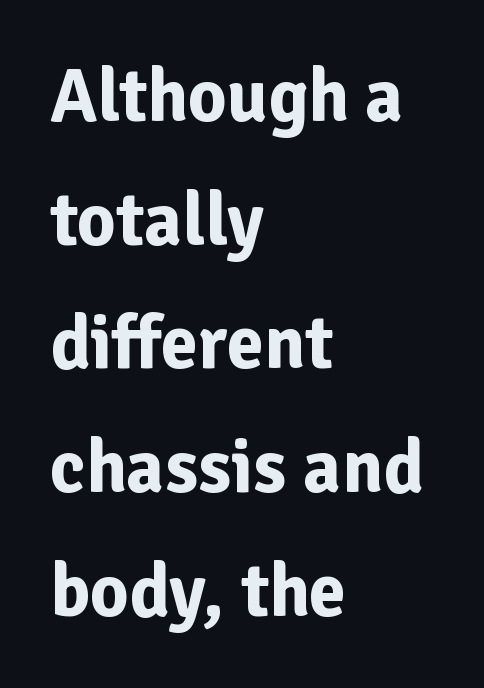
{"serif": "no", "italic": "no", "bold": "yes", "weight": "bold", "width": "normal", "stroke_contrast": "low", "x_height": "medium", "monospaced": "no", "underline": "no", "align": "left", "line_spacing": "normal", "line_spacing_ratio": 1.65, "letter_spacing": "normal", "letter_spacing_em": 0.0, "glyph_px": 75}
